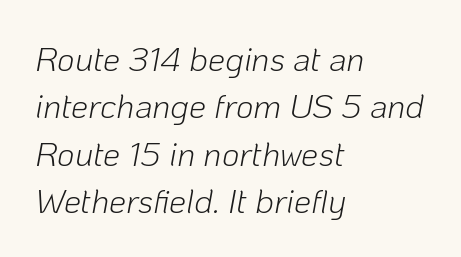
Q: Is the text bold? A: No.
Q: Is the text italic (slanted)? A: Yes, it leans right by about 10 degrees.
Q: Is the text underlined? A: No.
Q: How is the paragraph aligned? A: Left-aligned.
Q: Is the spacing between letters normal or unusually wide? A: Normal.
Q: Is the spacing between lines tight, normal or loose? A: Normal.
Q: Width (condensed, normal, or wide)? A: Normal.
Q: Stroke contrast? A: Low.
Q: x-height? A: Medium.
Q: Monospaced? A: No.
